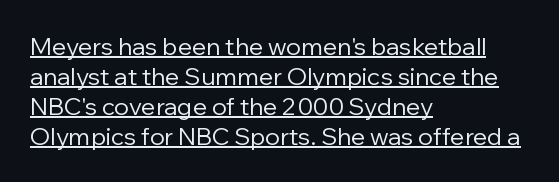
Q: Is the text bold? A: No.
Q: Is the text italic (slanted)? A: No, it is upright.
Q: Is the text underlined? A: Yes.
Q: How is the paragraph aligned? A: Left-aligned.
Q: Is the spacing between letters normal or unusually wide? A: Normal.
Q: Is the spacing between lines tight, normal or loose? A: Normal.
